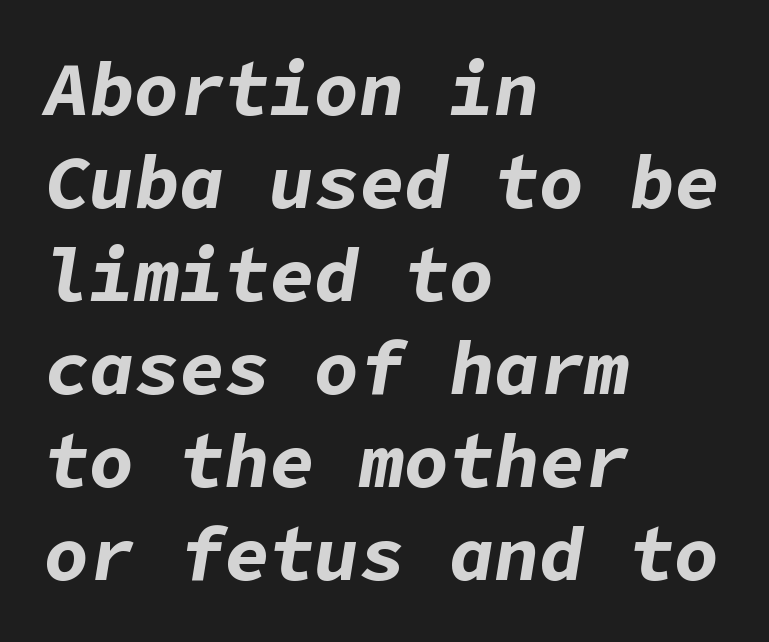
Letter spacing: default. Clear beneath every line of the passage. The strokes are fattened all the way to bold. The passage shown leans; its letterforms are oblique.
